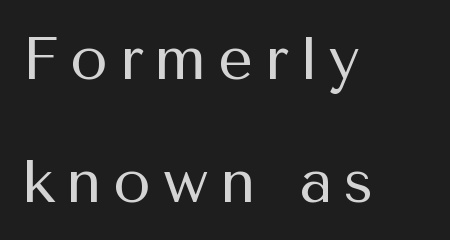
The type sits square on the baseline with zero lean. Nope, no serifs anywhere on these letters. Airy leading. No letter is thick-stroked: the sample isn't bold.
